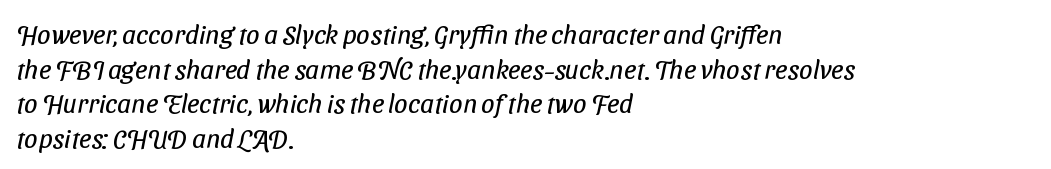
The image shows 27 px text type; set left-aligned, normal line spacing (1.28x), normal letter spacing, not underlined.
